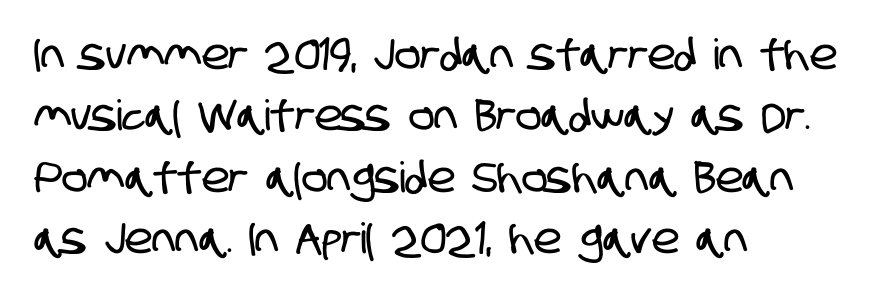
The image shows 42 px condensed sans-serif type; set left-aligned, normal line spacing (1.46x), normal letter spacing, not underlined; low stroke contrast and a large x-height.
